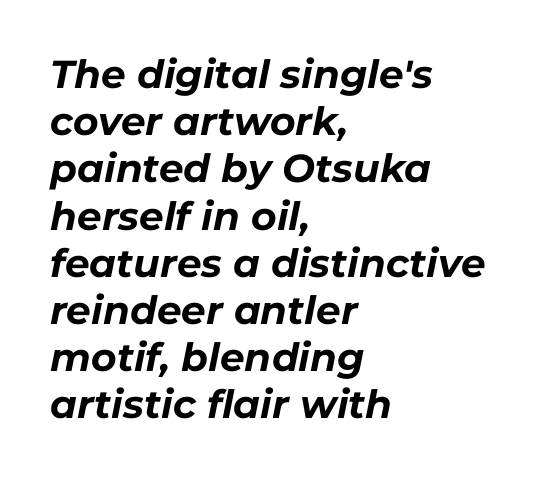
The image shows 39 px bold type, italic (leaning right); set left-aligned, line spacing 1.21x, normal letter spacing, not underlined; low stroke contrast and a medium x-height.
